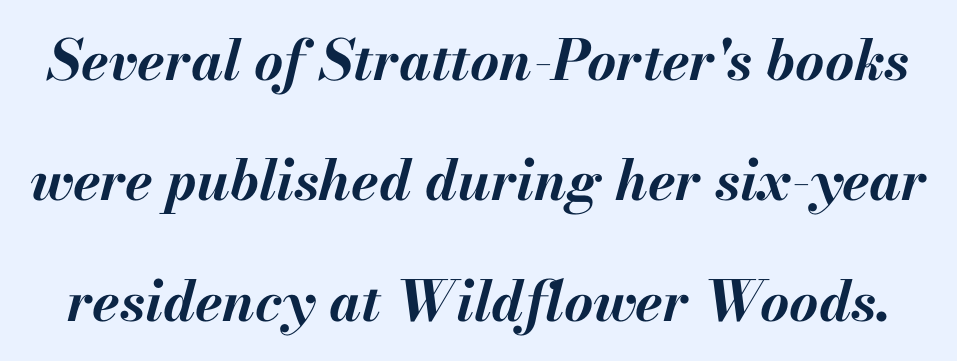
Q: Is the text bold? A: Yes.
Q: Is the text italic (slanted)? A: Yes, it leans right by about 13 degrees.
Q: Is the text underlined? A: No.
Q: Is the spacing between letters normal or unusually wide? A: Normal.
Q: Is the spacing between lines tight, normal or loose? A: Loose.
Q: Width (condensed, normal, or wide)? A: Normal.
Q: Stroke contrast? A: Medium.
Q: x-height? A: Small.
Q: Monospaced? A: No.
